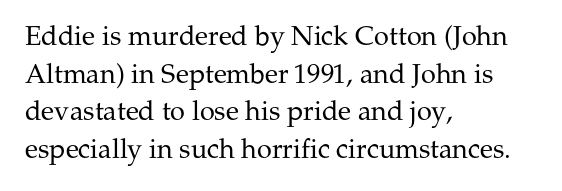
{"italic": "no", "bold": "no", "underline": "no", "align": "left", "line_spacing": "normal", "line_spacing_ratio": 1.39, "letter_spacing": "normal", "letter_spacing_em": 0.0, "glyph_px": 27}
